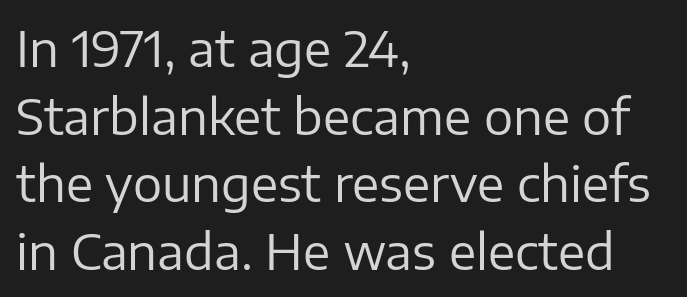
The image shows 49 px regular-weight sans-serif type, upright; set left-aligned, normal line spacing (1.38x), normal letter spacing, not underlined; low stroke contrast and a medium x-height.
